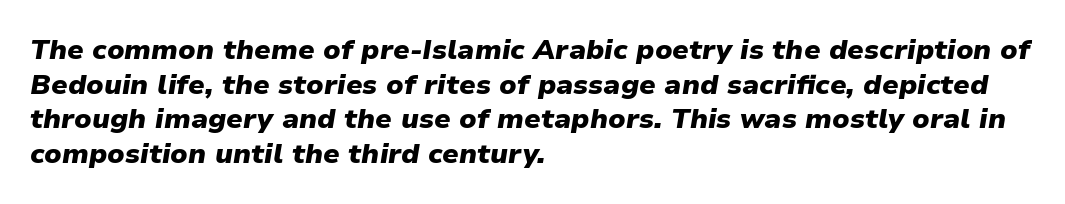
Q: Is the text bold? A: Yes.
Q: Is the text italic (slanted)? A: Yes, it leans right by about 9 degrees.
Q: Is the text underlined? A: No.
Q: How is the paragraph aligned? A: Left-aligned.
Q: Is the spacing between letters normal or unusually wide? A: Normal.
Q: Width (condensed, normal, or wide)? A: Normal.
Q: Stroke contrast? A: Low.
Q: x-height? A: Medium.
Q: Monospaced? A: No.
